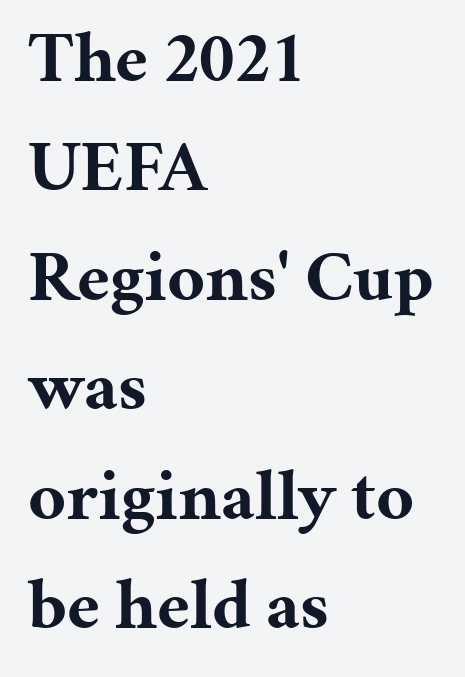
Q: Is the text bold? A: Yes.
Q: Is the text italic (slanted)? A: No, it is upright.
Q: Is the typeface a serif or a sans-serif typeface? A: Serif.
Q: Is the text underlined? A: No.
Q: How is the paragraph aligned? A: Left-aligned.
Q: Is the spacing between letters normal or unusually wide? A: Normal.
Q: Is the spacing between lines tight, normal or loose? A: Normal.
Q: Width (condensed, normal, or wide)? A: Normal.
Q: Stroke contrast? A: Medium.
Q: x-height? A: Medium.
Q: Monospaced? A: No.
